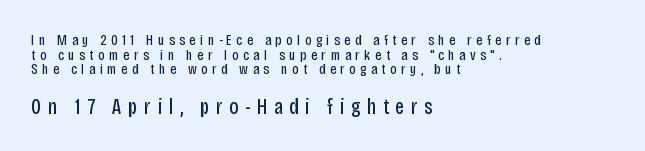
The image shows 22 px text type, upright; set left-aligned, tight line spacing (0.98x), unusually wide letter spacing (+0.3 em), not underlined; the second (bottom) block is 1.47x larger.
